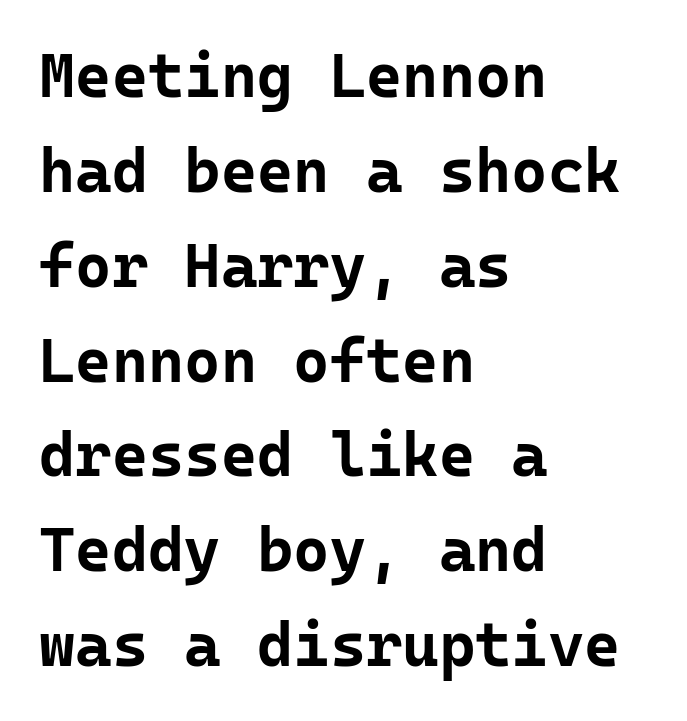
Successive baselines arrive at the customary interval. The zone under the glyphs is completely vacant. Strong, thick strokes mark this as bold type. Fixed-width glyphs throughout — classic coding-font behaviour. Standard letterfit; no display-style spreading of the glyphs.
